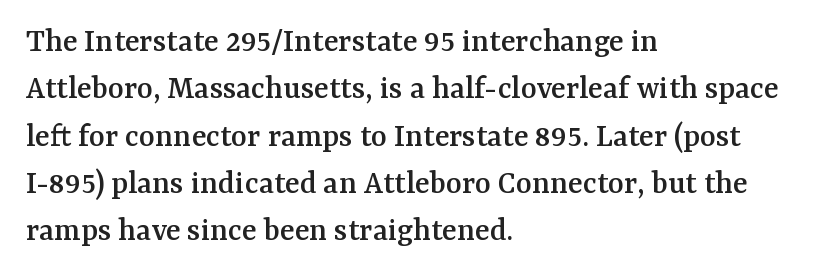
The image shows 34 px serif type, upright; set left-aligned, normal line spacing (1.39x), normal letter spacing, not underlined; medium stroke contrast and a medium x-height.
